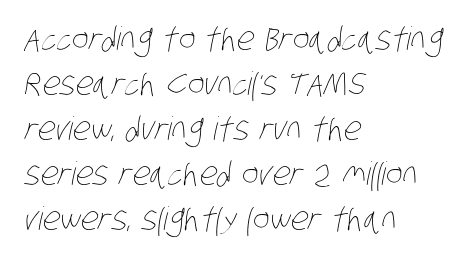
{"bold": "no", "weight": "thin", "width": "condensed", "stroke_contrast": "low", "x_height": "large", "monospaced": "no", "underline": "no", "align": "left", "line_spacing": "normal", "line_spacing_ratio": 1.41, "letter_spacing": "normal", "letter_spacing_em": 0.0, "glyph_px": 32}
